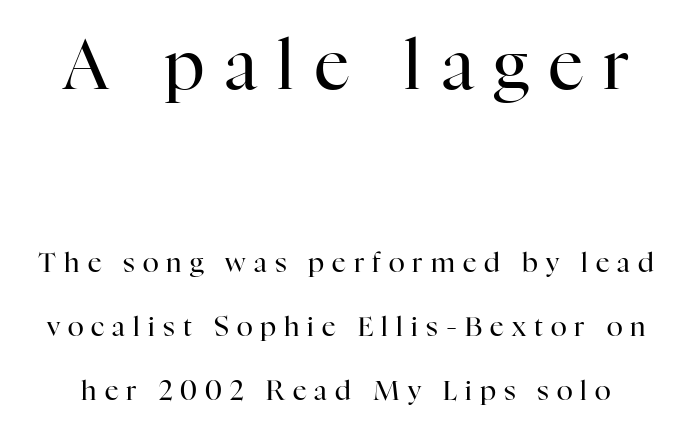
{"serif": "yes", "italic": "no", "bold": "no", "weight": "regular", "width": "normal", "stroke_contrast": "high", "x_height": "medium", "monospaced": "no", "underline": "no", "line_spacing": "loose", "line_spacing_ratio": 2.37, "letter_spacing": "wide", "letter_spacing_em": 0.3, "larger_block": "first", "size_ratio": 2.52, "glyph_px": 68}
